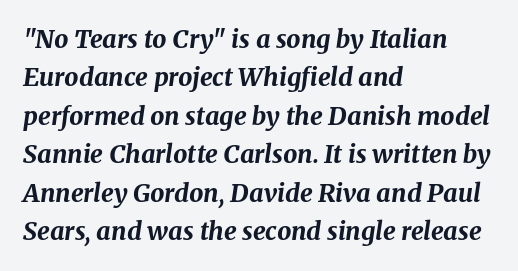
Q: Is the text bold? A: Yes.
Q: Is the text italic (slanted)? A: Yes, it leans right by about 8 degrees.
Q: Is the text underlined? A: No.
Q: How is the paragraph aligned? A: Left-aligned.
Q: Is the spacing between letters normal or unusually wide? A: Normal.
Q: Is the spacing between lines tight, normal or loose? A: Normal.
